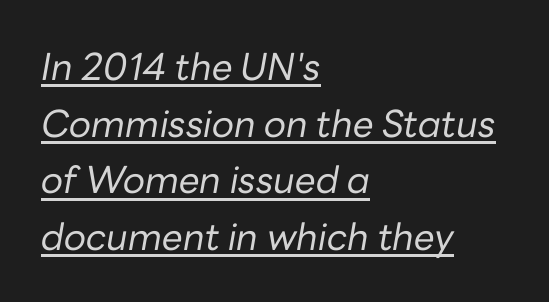
{"italic": "yes", "lean": "right", "slant_degrees": 10, "bold": "no", "weight": "regular", "width": "normal", "stroke_contrast": "low", "x_height": "medium", "monospaced": "no", "underline": "yes", "align": "left", "line_spacing": "normal", "line_spacing_ratio": 1.53, "letter_spacing": "normal", "letter_spacing_em": 0.0, "glyph_px": 37}
